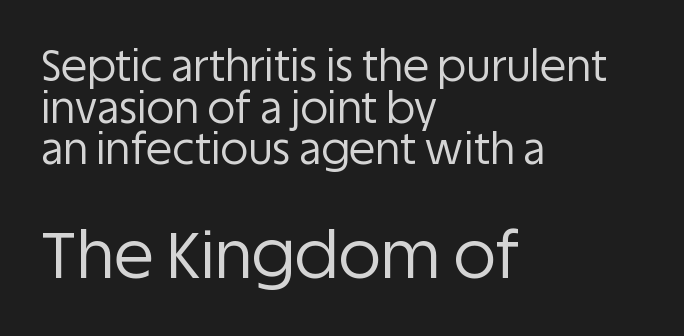
The image shows 65 px regular-weight sans-serif type, upright; set left-aligned, tight line spacing (0.97x), normal letter spacing, not underlined; the second (bottom) block is 1.51x larger; low stroke contrast and a large x-height.
